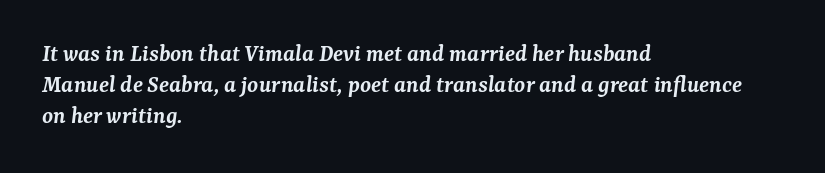
The image shows 25 px text type, italic (leaning right); set left-aligned, normal line spacing (1.25x), normal letter spacing, not underlined.
